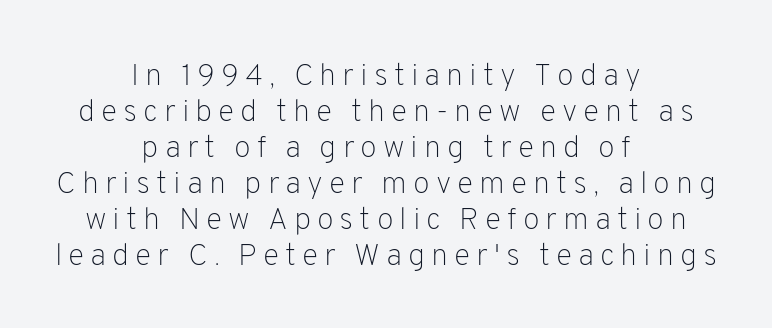
The image shows 31 px light sans-serif type, upright; set centered, line spacing 1.16x, not underlined; low stroke contrast and a medium x-height.
